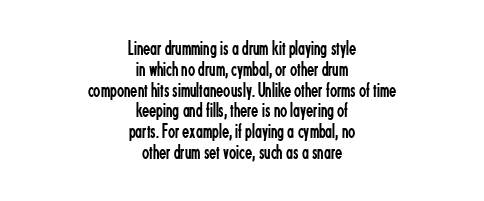
The image shows 21 px text type, upright; set centered, tight line spacing (0.99x), normal letter spacing, not underlined.
